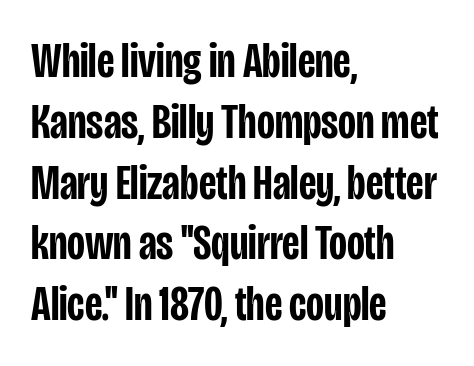
Q: Is the text bold? A: Semi-bold.
Q: Is the text italic (slanted)? A: No, it is upright.
Q: Is the typeface a serif or a sans-serif typeface? A: Sans-serif.
Q: Is the text underlined? A: No.
Q: How is the paragraph aligned? A: Left-aligned.
Q: Is the spacing between letters normal or unusually wide? A: Normal.
Q: Width (condensed, normal, or wide)? A: Condensed.
Q: Stroke contrast? A: Low.
Q: x-height? A: Large.
Q: Monospaced? A: No.
